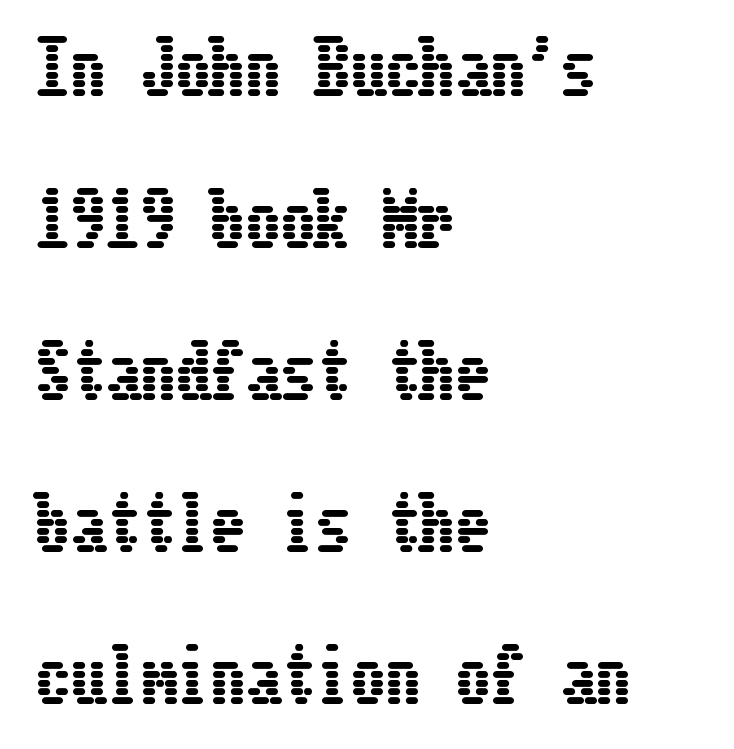
The passage is arranged the way most books set body copy — flush left. Underlining? Definitely not there. Vertical spacing — loose. Inter-character spacing is left at the font's built-in metrics. Posture: straight, roman, zero tilt.
